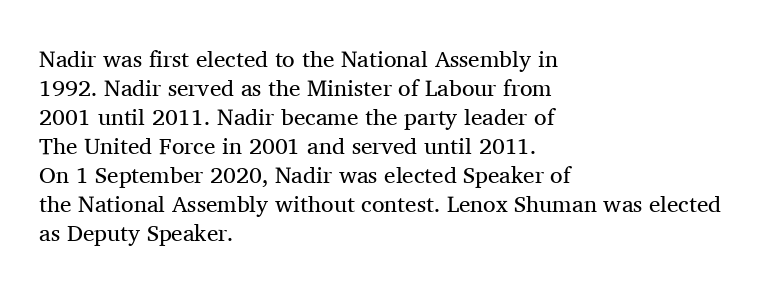
The image shows 23 px text type, upright; set left-aligned, normal line spacing (1.26x), normal letter spacing, not underlined.
